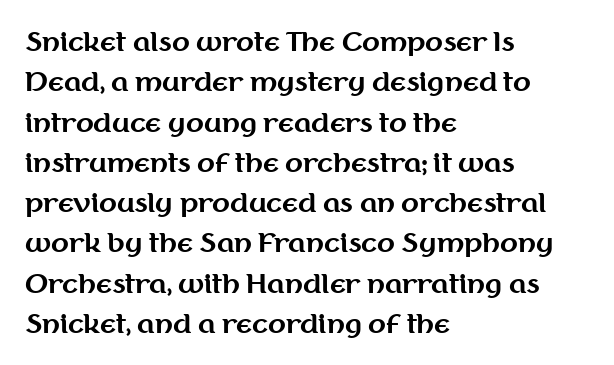
The image shows 26 px bold type, upright; set left-aligned, normal line spacing (1.55x), normal letter spacing, not underlined.
